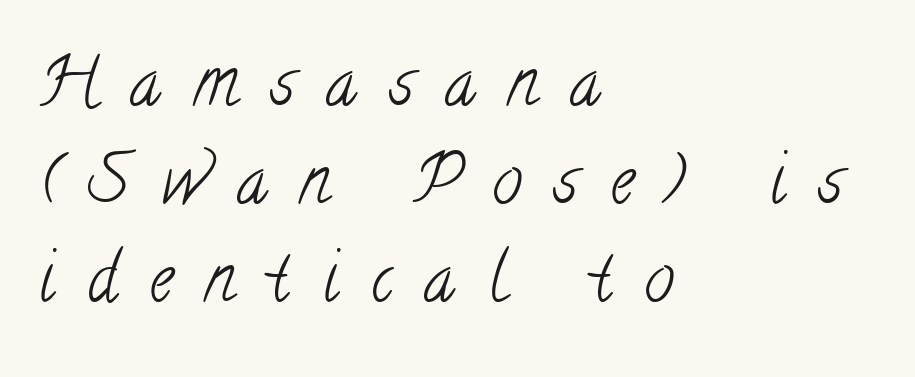
{"serif": "yes", "bold": "no", "weight": "light", "width": "condensed", "stroke_contrast": "low", "x_height": "small", "monospaced": "no", "underline": "no", "align": "left", "line_spacing": "normal", "line_spacing_ratio": 1.44, "letter_spacing": "wide", "letter_spacing_em": 0.47, "glyph_px": 68}
